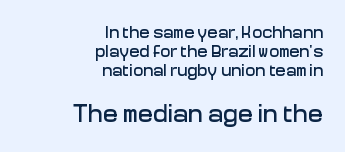
Q: Is the text italic (slanted)? A: No, it is upright.
Q: Is the text underlined? A: No.
Q: How is the paragraph aligned? A: Right-aligned.
Q: Is the spacing between letters normal or unusually wide? A: Normal.
Q: Is the spacing between lines tight, normal or loose? A: Tight.
Q: Which block of text is set in a larger size, the first (top) or the second (bottom)? A: The second (bottom) one.
